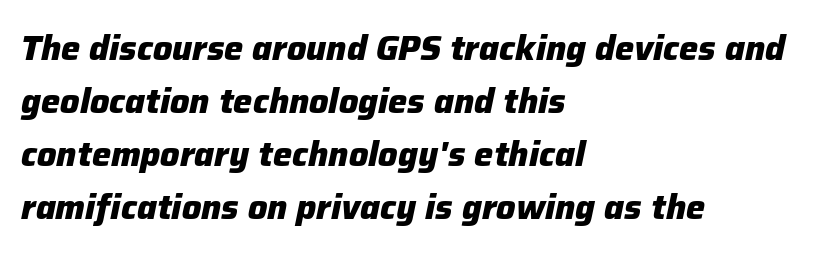
{"italic": "yes", "lean": "right", "slant_degrees": 12, "bold": "yes", "weight": "heavy", "width": "normal", "stroke_contrast": "low", "x_height": "medium", "monospaced": "no", "underline": "no", "align": "left", "line_spacing": "normal", "line_spacing_ratio": 1.56, "letter_spacing": "normal", "letter_spacing_em": 0.0, "glyph_px": 34}
